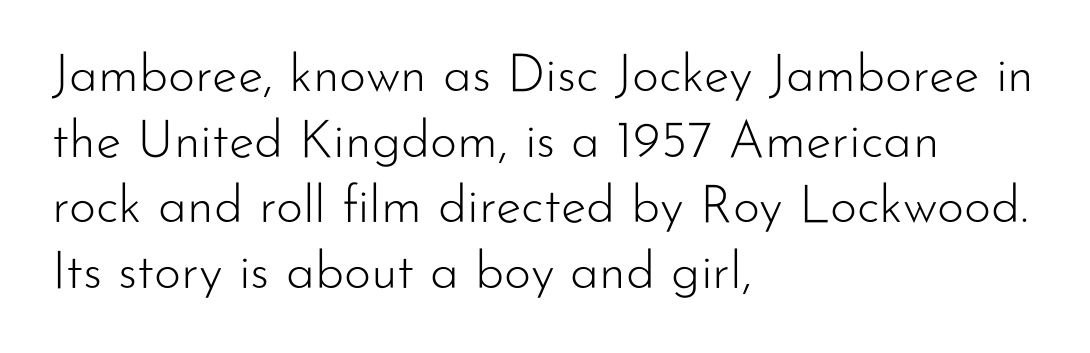
{"serif": "no", "italic": "no", "bold": "no", "weight": "light", "width": "normal", "stroke_contrast": "low", "x_height": "small", "monospaced": "no", "underline": "no", "align": "left", "line_spacing": "normal", "line_spacing_ratio": 1.26, "letter_spacing": "normal", "letter_spacing_em": 0.0, "glyph_px": 52}
